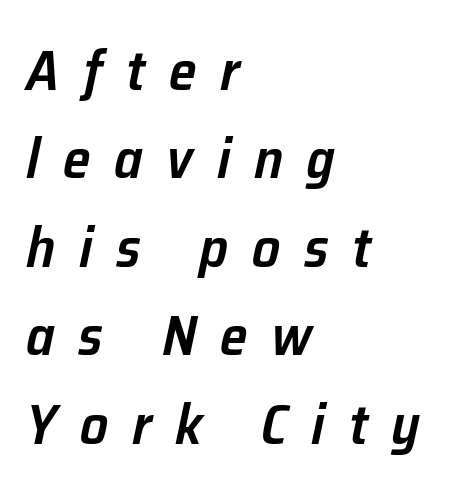
The image shows 56 px semibold type, italic (leaning right); set left-aligned, normal line spacing (1.58x), unusually wide letter spacing (+0.42 em), not underlined; low stroke contrast and a medium x-height.
